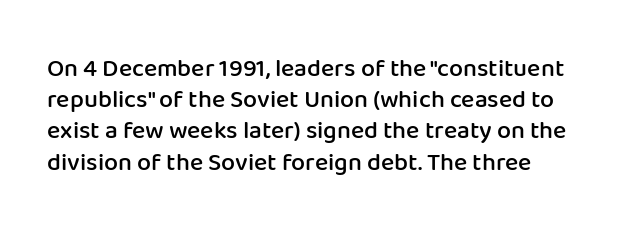
Q: Is the text bold? A: Semi-bold.
Q: Is the text italic (slanted)? A: No, it is upright.
Q: Is the text underlined? A: No.
Q: How is the paragraph aligned? A: Left-aligned.
Q: Is the spacing between letters normal or unusually wide? A: Normal.
Q: Is the spacing between lines tight, normal or loose? A: Normal.
